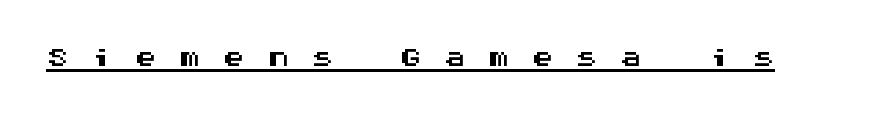
Examine the stroke ends and you'll find no serifs. The line texture is sparse and dotted thanks to wide tracking. Monospaced: the letters line up in strict vertical columns. Do the letters lean? They stand straight. Check the space under the baseline: a stroke is drawn there.
